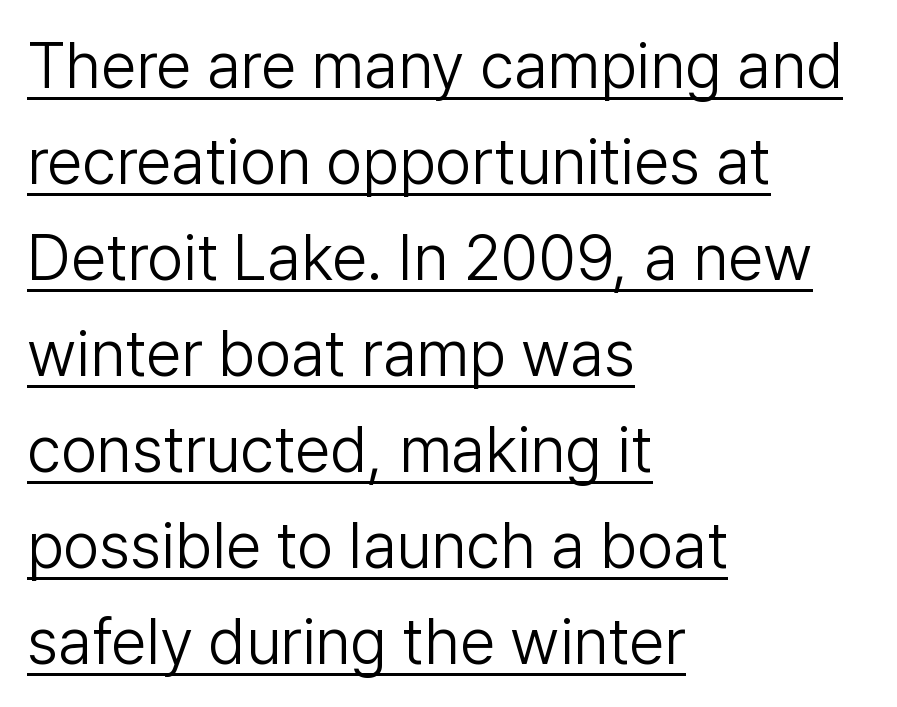
{"serif": "no", "italic": "no", "bold": "no", "weight": "light", "width": "normal", "stroke_contrast": "low", "x_height": "medium", "monospaced": "no", "underline": "yes", "align": "left", "line_spacing": "normal", "line_spacing_ratio": 1.5, "letter_spacing": "normal", "letter_spacing_em": 0.0, "glyph_px": 64}
